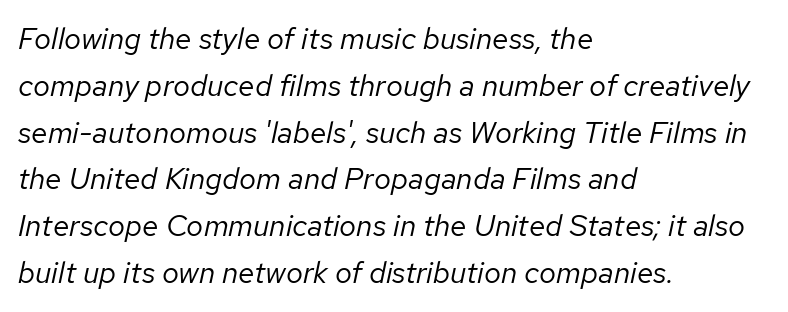
Stroke thickness stays within the range of a standard reading face or lighter. In terms of posture, this sample is oblique. Teacher's note: observe the even left margin — that is flush-left alignment. In terms of letterspacing, this is plain default setting. This sample has the flowing, uneven cadence of proportional lettering. Type without underlining.
